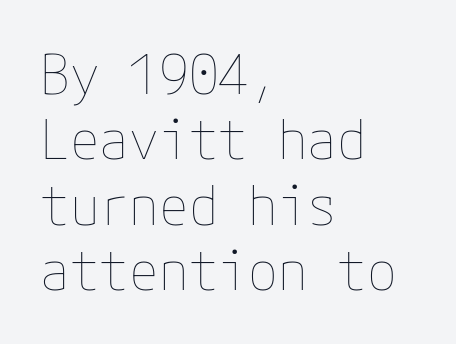
A bare baseline throughout the passage. Upright lettering throughout. Short note: letters normally spaced. Stroke thickness stays within the range of a standard reading face or lighter.
